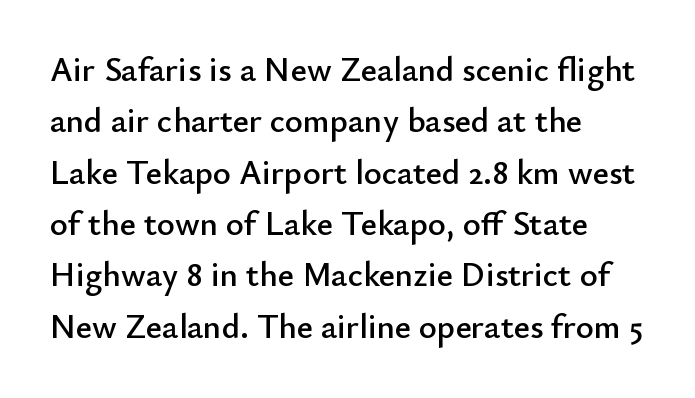
{"serif": "no", "italic": "no", "width": "normal", "stroke_contrast": "low", "x_height": "small", "monospaced": "no", "underline": "no", "align": "left", "line_spacing": "normal", "line_spacing_ratio": 1.51, "letter_spacing": "normal", "letter_spacing_em": 0.0, "glyph_px": 34}
